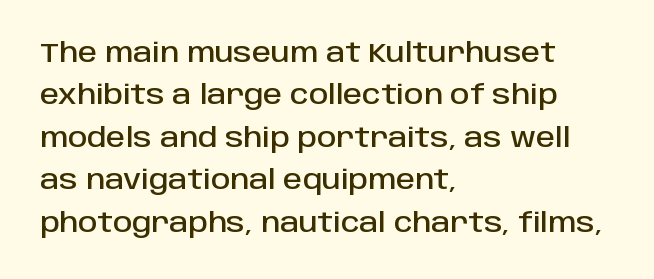
Q: Is the text italic (slanted)? A: No, it is upright.
Q: Is the text underlined? A: No.
Q: How is the paragraph aligned? A: Left-aligned.
Q: Is the spacing between letters normal or unusually wide? A: Normal.
Q: Is the spacing between lines tight, normal or loose? A: Normal.
